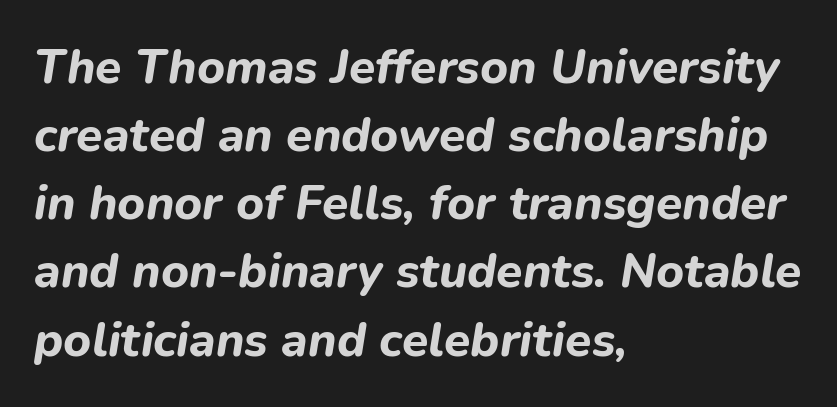
Q: Is the text bold? A: Yes.
Q: Is the text italic (slanted)? A: Yes, it leans right by about 9 degrees.
Q: Is the text underlined? A: No.
Q: How is the paragraph aligned? A: Left-aligned.
Q: Is the spacing between letters normal or unusually wide? A: Normal.
Q: Is the spacing between lines tight, normal or loose? A: Normal.
Q: Width (condensed, normal, or wide)? A: Normal.
Q: Stroke contrast? A: Low.
Q: x-height? A: Medium.
Q: Monospaced? A: No.
